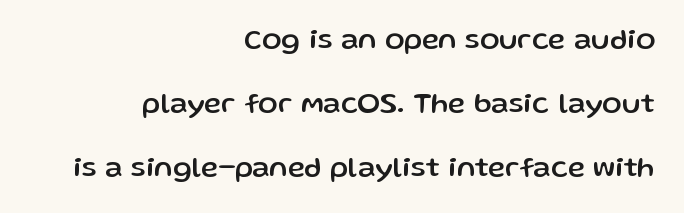
The image shows 29 px sans-serif type, upright; set right-aligned, loose line spacing (2.21x), normal letter spacing, not underlined; low stroke contrast and a medium x-height.
